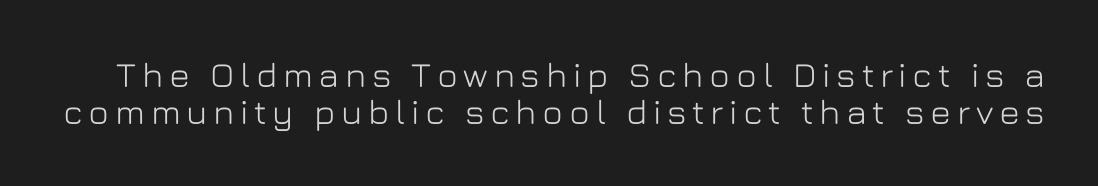
The strip under each line holds only bare page. Notice how descenders almost collide with the ascenders below — that's tight leading. What kind of face is this? One without serifs — a sans. Does the lettering tilt? It doesn't — this is upright. Each letter keeps its own natural width here, so spacing adapts to shape.
